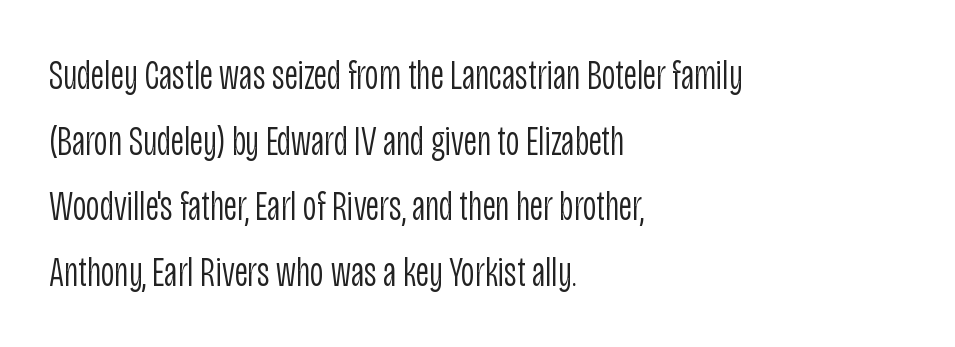
{"serif": "no", "italic": "no", "bold": "no", "weight": "light", "width": "condensed", "stroke_contrast": "low", "x_height": "large", "monospaced": "no", "underline": "no", "align": "left", "line_spacing": "normal", "line_spacing_ratio": 1.56, "letter_spacing": "normal", "letter_spacing_em": 0.0, "glyph_px": 42}
